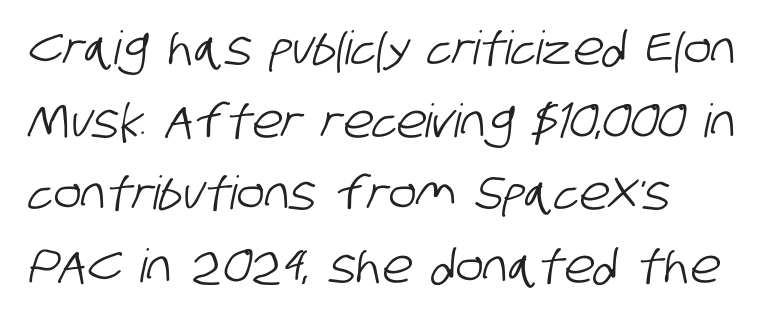
Q: Is the typeface a serif or a sans-serif typeface? A: Sans-serif.
Q: Is the text underlined? A: No.
Q: How is the paragraph aligned? A: Left-aligned.
Q: Is the spacing between letters normal or unusually wide? A: Normal.
Q: Is the spacing between lines tight, normal or loose? A: Normal.
Q: Width (condensed, normal, or wide)? A: Condensed.
Q: Stroke contrast? A: Low.
Q: x-height? A: Large.
Q: Monospaced? A: No.
